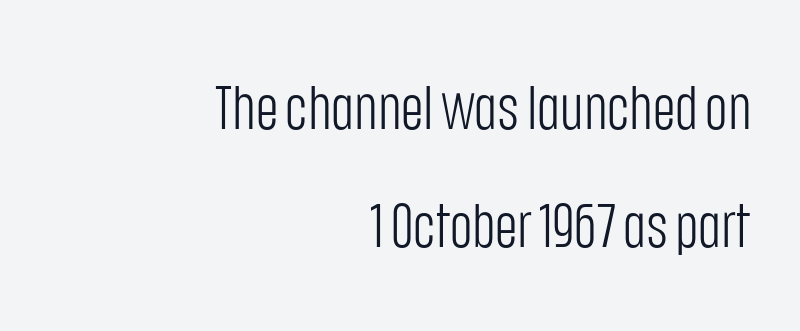
Q: Is the text bold? A: No.
Q: Is the text italic (slanted)? A: No, it is upright.
Q: Is the typeface a serif or a sans-serif typeface? A: Sans-serif.
Q: Is the text underlined? A: No.
Q: How is the paragraph aligned? A: Right-aligned.
Q: Is the spacing between letters normal or unusually wide? A: Normal.
Q: Is the spacing between lines tight, normal or loose? A: Loose.
Q: Width (condensed, normal, or wide)? A: Condensed.
Q: Stroke contrast? A: Low.
Q: x-height? A: Large.
Q: Monospaced? A: No.
